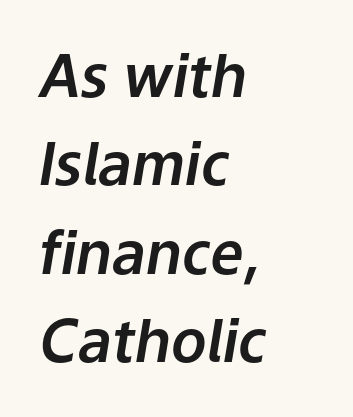
{"italic": "yes", "lean": "right", "slant_degrees": 9, "width": "normal", "stroke_contrast": "low", "x_height": "medium", "monospaced": "no", "underline": "no", "align": "left", "line_spacing": "normal", "line_spacing_ratio": 1.5, "letter_spacing": "normal", "letter_spacing_em": 0.0, "glyph_px": 59}
